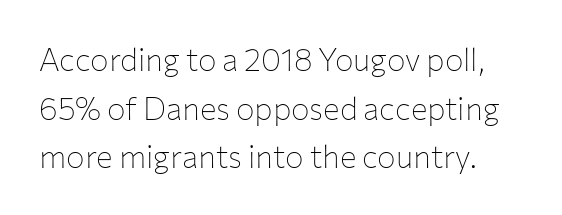
The font family rendered here belongs to the sans-serif group. Descender tails drop into unmarked territory. The typography opts for an upright posture over an oblique one. Letter spacing: default.
